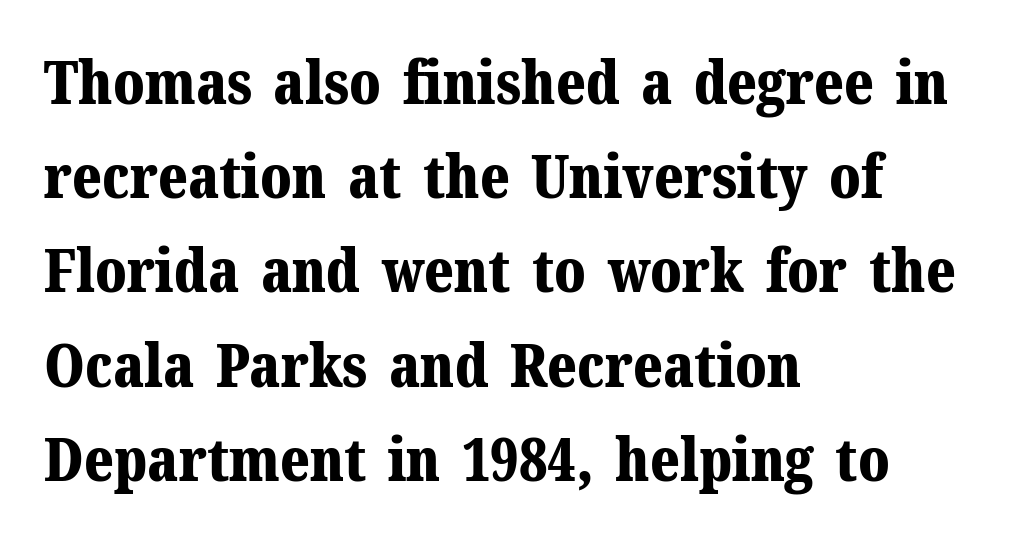
The image shows 60 px bold serif type, upright; set left-aligned, normal line spacing (1.57x), normal letter spacing, not underlined; medium stroke contrast and a medium x-height.
